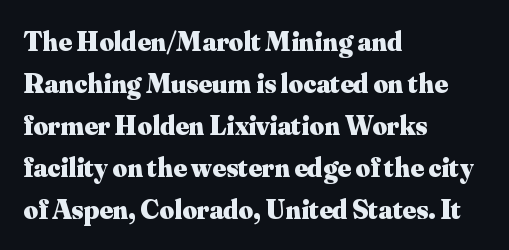
Normally led — the rows are evenly, conventionally spaced. What kind of face is this? One with serifs. The face used here has the dense, thick strokes of a bold. Teacher's note: observe the even left margin — that is flush-left alignment.
